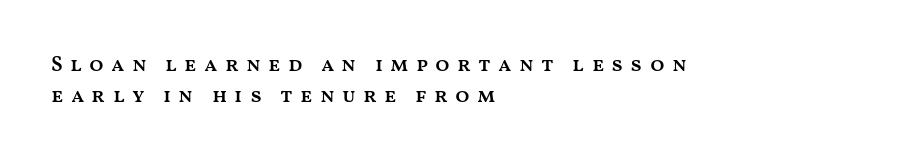
{"italic": "no", "bold": "semi", "underline": "no", "align": "left", "line_spacing": "normal", "line_spacing_ratio": 1.46, "letter_spacing": "wide", "letter_spacing_em": 0.34, "glyph_px": 21}
